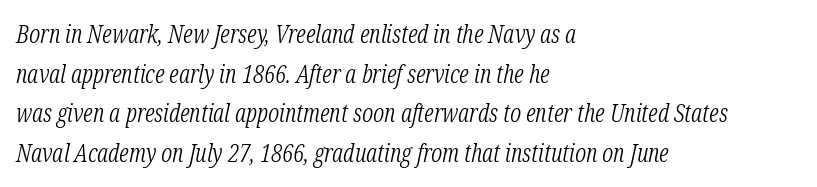
Descenders are the only things crossing below the line. Default kerning and tracking; the words read as compact shapes. The rendering applies a slant to the glyphs. Is this a heavy cut? Hardly; it is regular or lighter.
